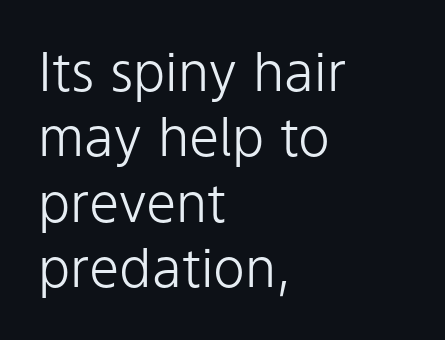
Q: Is the text bold? A: No.
Q: Is the text italic (slanted)? A: No, it is upright.
Q: Is the typeface a serif or a sans-serif typeface? A: Sans-serif.
Q: Is the text underlined? A: No.
Q: How is the paragraph aligned? A: Left-aligned.
Q: Is the spacing between letters normal or unusually wide? A: Normal.
Q: Width (condensed, normal, or wide)? A: Normal.
Q: Stroke contrast? A: Low.
Q: x-height? A: Medium.
Q: Monospaced? A: No.
